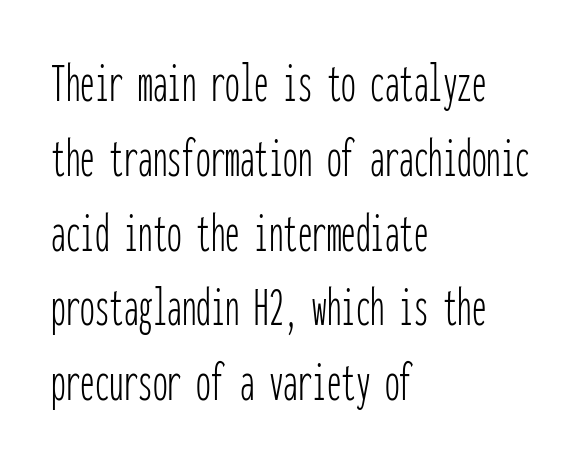
You could count columns in this text — the font is strictly monospaced. The face looks like a standard text weight, possibly lighter. The horizontal fit of the characters is conventional and even. No italicization has been applied; the sample stays upright.
